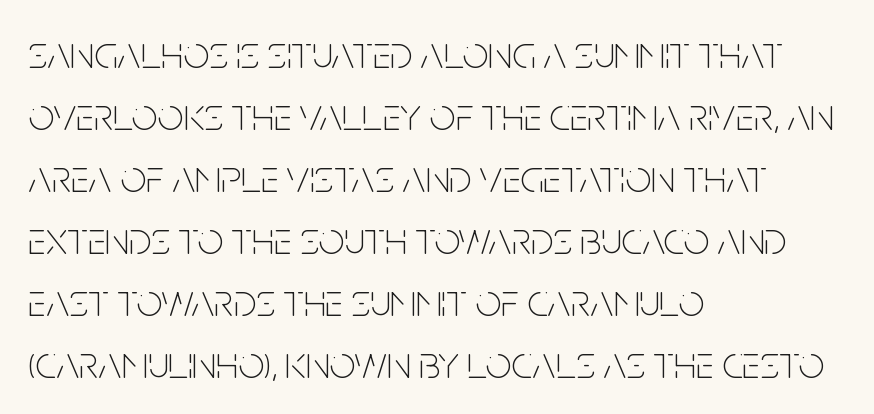
The image shows 46 px thin, condensed sans-serif type, upright; set left-aligned, normal line spacing (1.35x), normal letter spacing, not underlined; low stroke contrast and a large x-height.
